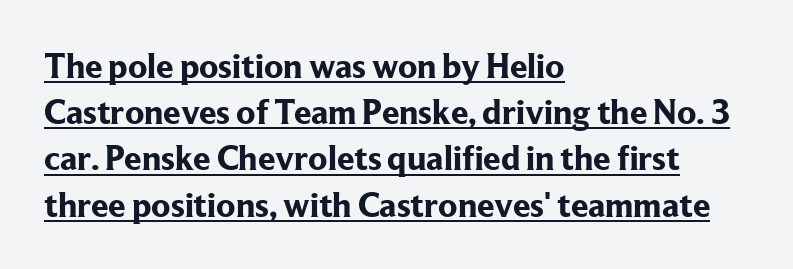
The image shows 35 px bold serif type, upright; set left-aligned, normal line spacing (1.32x), normal letter spacing, underlined; low stroke contrast and a medium x-height.
